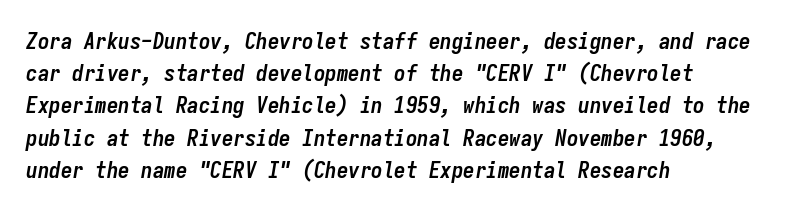
The letters are bold, with thick, heavy strokes. Tall strokes in this sample are angled rather than plumb. Just letters on the line, the space beneath them empty. Caption: standard tracking, unaltered.
